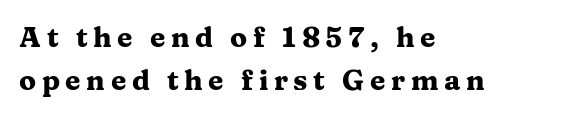
The passage shown is typed in a proportional face where columns would drift. The typeface chosen for these lines features serifs. Students, observe: this is what conventionally led text looks like. Just letters on the line, the space beneath them empty. The face used here is rendered with a markedly widened letterfit. This is heavy type, rendered in bold.
